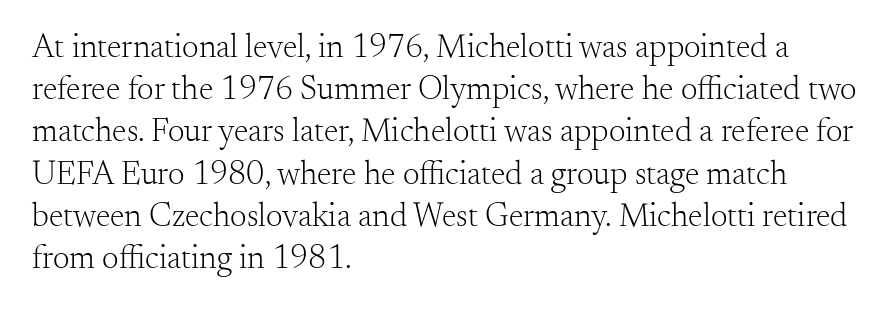
{"serif": "yes", "italic": "no", "bold": "no", "weight": "light", "width": "normal", "stroke_contrast": "medium", "x_height": "small", "monospaced": "no", "underline": "no", "align": "left", "line_spacing": "normal", "line_spacing_ratio": 1.28, "letter_spacing": "normal", "letter_spacing_em": 0.0, "glyph_px": 33}
